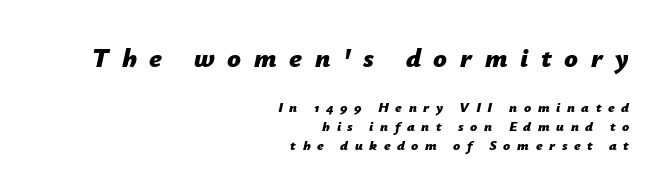
The image shows 27 px bold type, italic (leaning right); set right-aligned, normal line spacing (1.37x), unusually wide letter spacing (+0.47 em), not underlined; the first (top) block is 1.93x larger.
